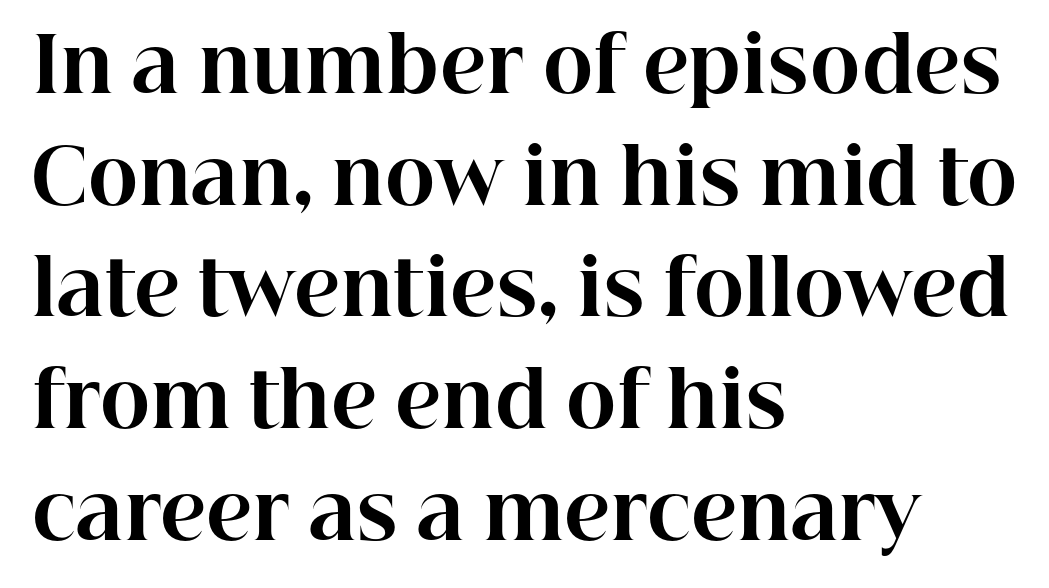
Nothing unusual about the tracking: characters are spaced as the font intends. The space between consecutive lines is moderate. Set as a true bold cut, around the 700 mark. A bare baseline throughout the passage. Leftover space on each line is placed entirely after the last word.
